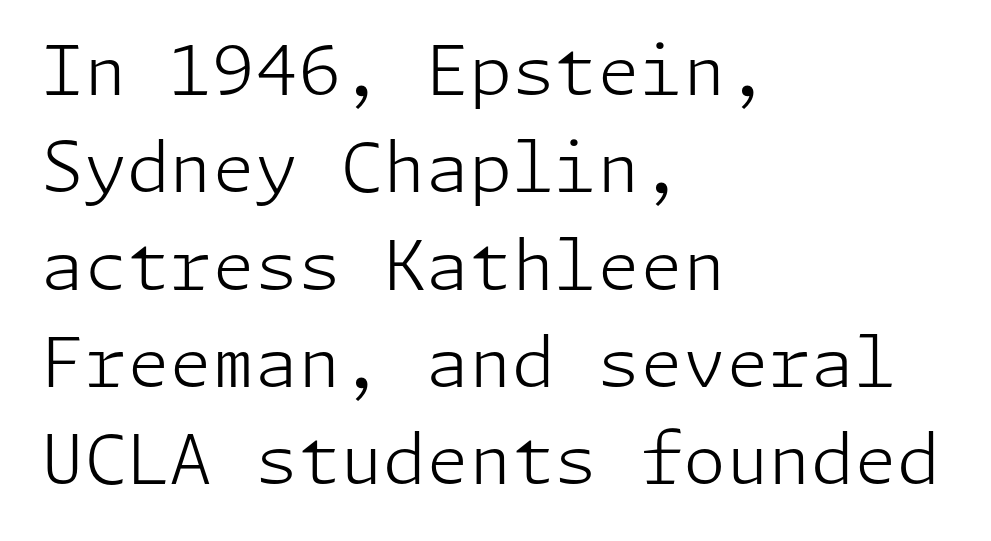
The image shows 69 px light sans-serif type, upright; set left-aligned, normal line spacing (1.41x), normal letter spacing, not underlined; low stroke contrast and a medium x-height.
